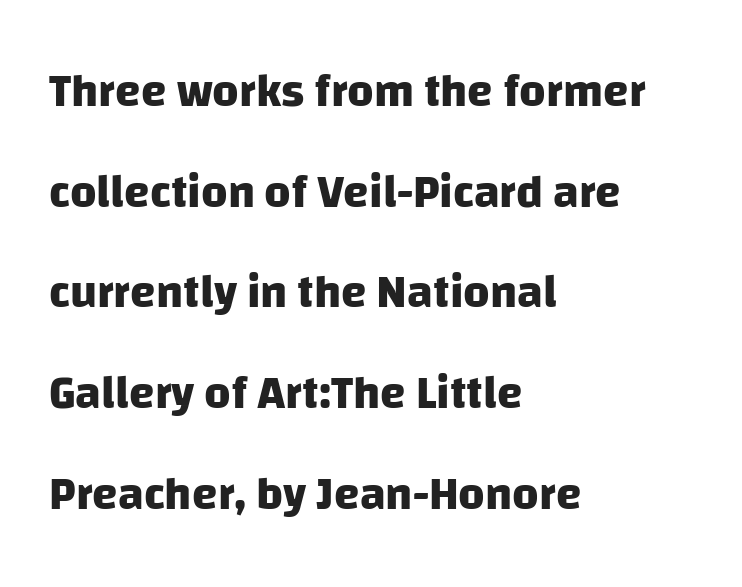
{"serif": "no", "bold": "yes", "weight": "heavy", "width": "normal", "stroke_contrast": "low", "x_height": "large", "monospaced": "no", "underline": "no", "align": "left", "line_spacing": "loose", "line_spacing_ratio": 2.19, "letter_spacing": "normal", "letter_spacing_em": 0.0, "glyph_px": 46}
